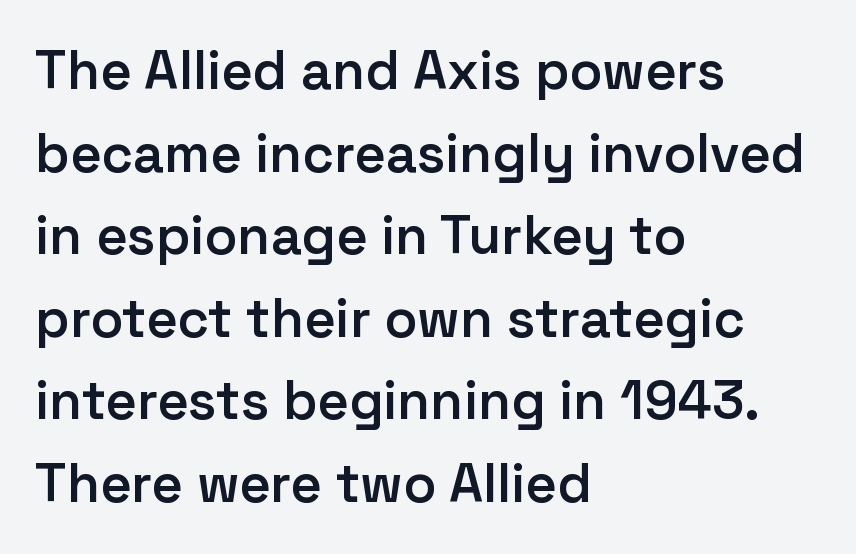
The image shows 54 px semibold sans-serif type, upright; set left-aligned, normal line spacing (1.53x), normal letter spacing, not underlined; low stroke contrast and a medium x-height.
